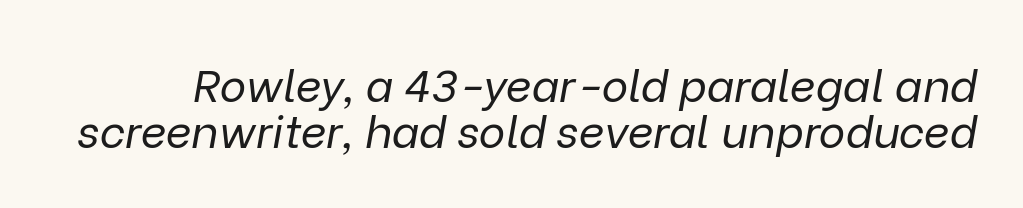
{"italic": "yes", "lean": "right", "slant_degrees": 9, "bold": "no", "weight": "regular", "width": "normal", "stroke_contrast": "low", "x_height": "medium", "monospaced": "no", "underline": "no", "line_spacing": "tight", "line_spacing_ratio": 1.02, "letter_spacing": "normal", "letter_spacing_em": 0.0, "glyph_px": 45}
